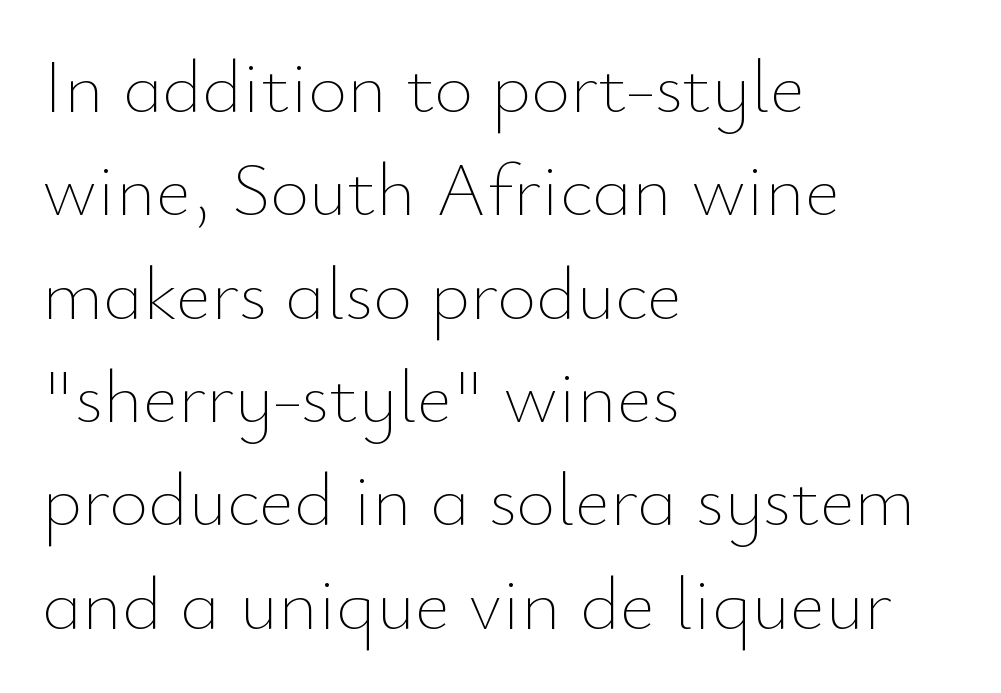
The image shows 76 px thin type, upright; set left-aligned, normal line spacing (1.36x), normal letter spacing, not underlined; low stroke contrast and a small x-height.
